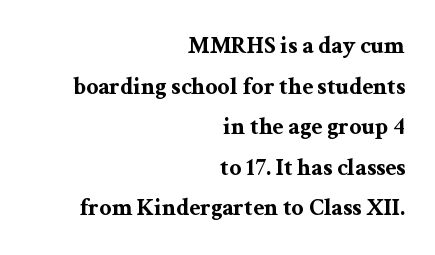
{"italic": "no", "bold": "yes", "underline": "no", "align": "right", "line_spacing": "normal", "line_spacing_ratio": 1.69, "letter_spacing": "normal", "letter_spacing_em": 0.0, "glyph_px": 24}
